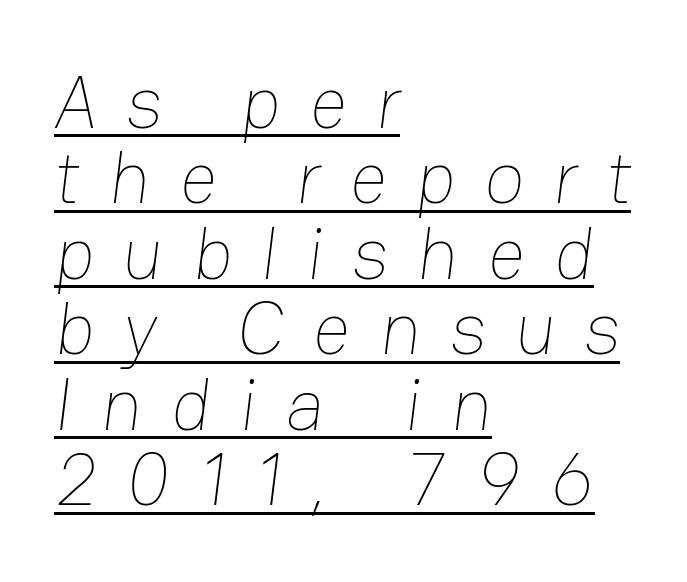
The lines are packed closely together with very little leading. Character widths vary here, with narrow letters taking less room than wide ones. Glyph-to-glyph distance is far greater than everyday printed text. Think standard paragraph weight, or any step lighter than that. Line beginnings align vertically; line endings do not. Notice how a bar underscores the lettering throughout.
